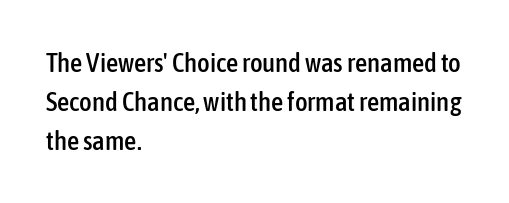
{"italic": "no", "underline": "no", "align": "left", "line_spacing": "normal", "line_spacing_ratio": 1.45, "letter_spacing": "normal", "letter_spacing_em": 0.0, "glyph_px": 27}
